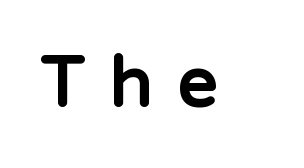
{"serif": "no", "italic": "no", "bold": "yes", "weight": "bold", "width": "normal", "stroke_contrast": "low", "x_height": "medium", "monospaced": "no", "underline": "no", "letter_spacing": "wide", "letter_spacing_em": 0.37, "glyph_px": 70}
